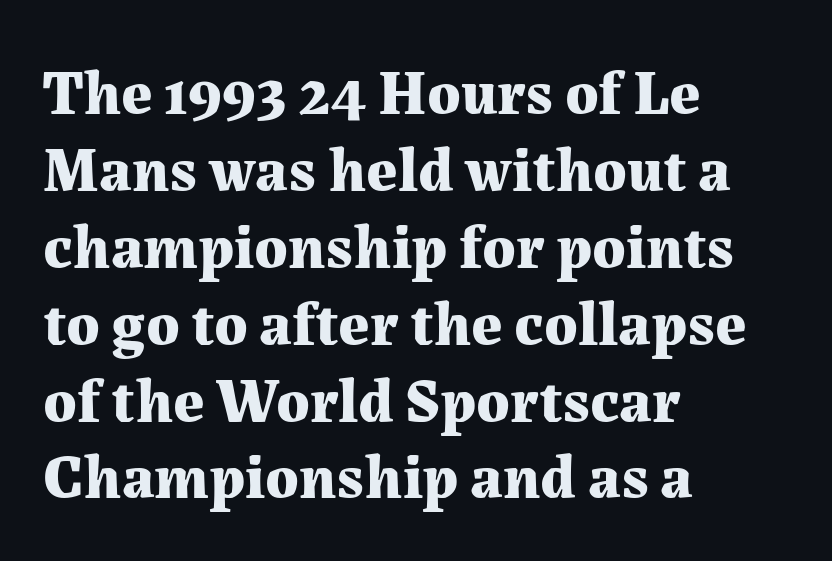
The image shows 62 px bold serif type, upright; set left-aligned, line spacing 1.24x, normal letter spacing, not underlined; medium stroke contrast and a medium x-height.
